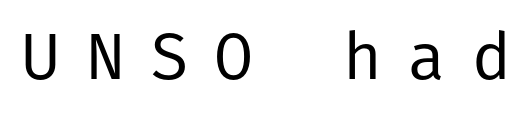
Q: Is the text bold? A: No.
Q: Is the text italic (slanted)? A: No, it is upright.
Q: Is the typeface a serif or a sans-serif typeface? A: Sans-serif.
Q: Is the text underlined? A: No.
Q: Is the spacing between letters normal or unusually wide? A: Unusually wide.
Q: Width (condensed, normal, or wide)? A: Normal.
Q: Stroke contrast? A: Low.
Q: x-height? A: Medium.
